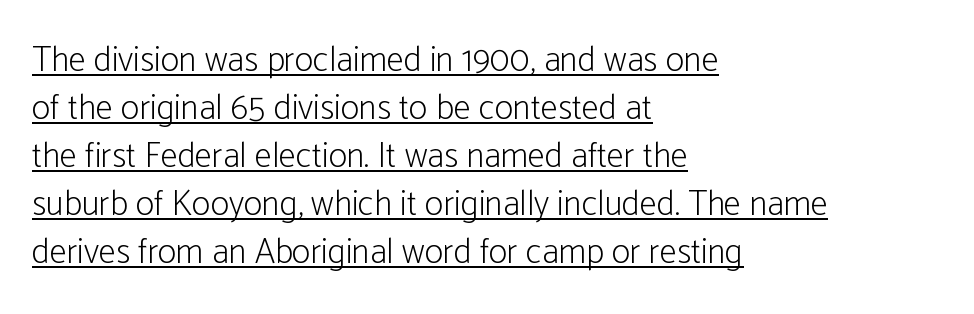
The image shows 35 px light, condensed sans-serif type, upright; set left-aligned, normal line spacing (1.37x), normal letter spacing, underlined; low stroke contrast and a medium x-height.
